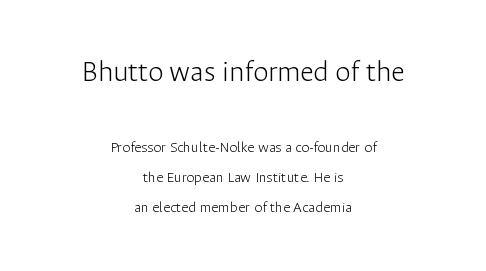
The image shows 31 px light sans-serif type, upright; set centered, loose line spacing (1.9x), normal letter spacing, not underlined; the first (top) block is 1.94x larger; low stroke contrast and a medium x-height.
